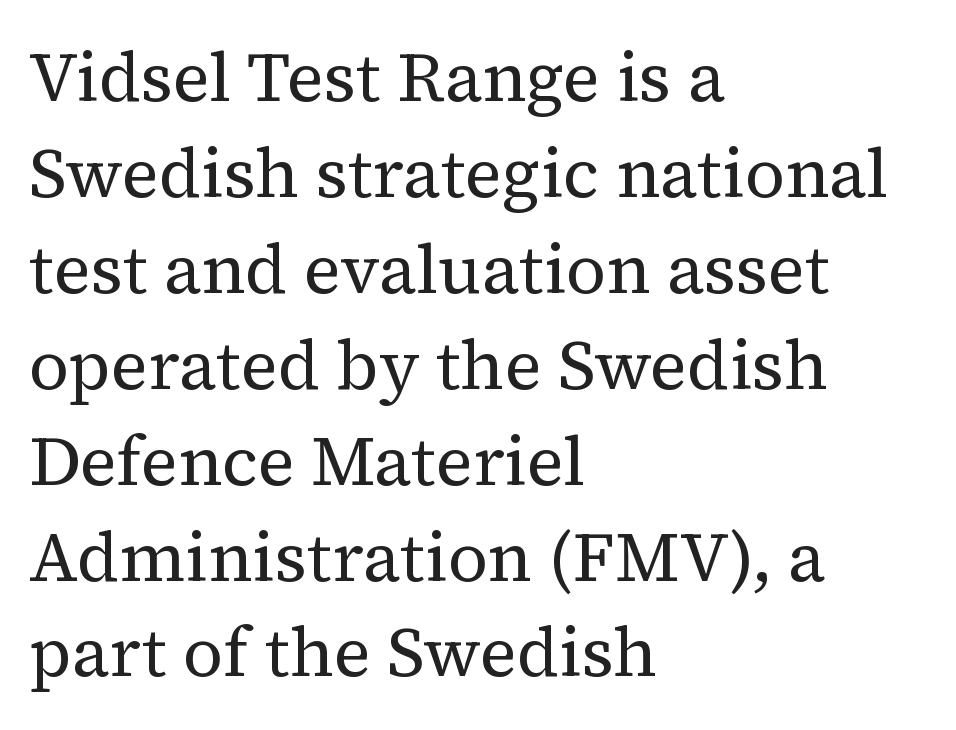
{"serif": "yes", "italic": "no", "bold": "no", "weight": "regular", "width": "normal", "stroke_contrast": "medium", "x_height": "medium", "monospaced": "no", "underline": "no", "align": "left", "line_spacing": "normal", "line_spacing_ratio": 1.39, "letter_spacing": "normal", "letter_spacing_em": 0.0, "glyph_px": 69}
